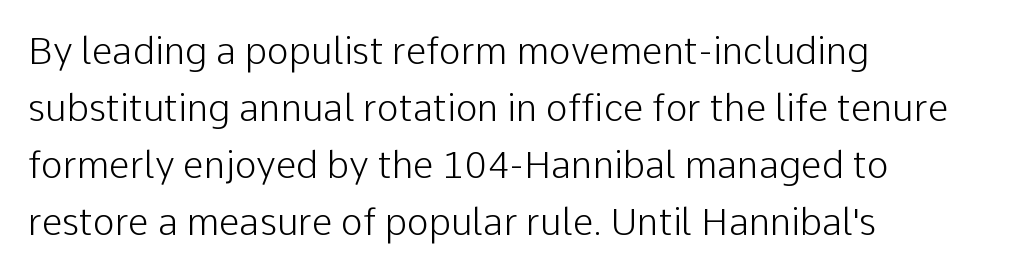
The lines in this sample share a left origin and differ only in where they stop. Default kerning and tracking; the words read as compact shapes. The font's upright variant was chosen for this text. The cut favours lightness, reaching ordinary text weight at its darkest.
